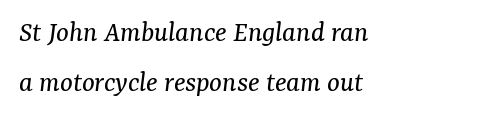
Q: Is the text bold? A: No.
Q: Is the text italic (slanted)? A: Yes, it leans right by about 7 degrees.
Q: Is the typeface a serif or a sans-serif typeface? A: Serif.
Q: Is the text underlined? A: No.
Q: How is the paragraph aligned? A: Left-aligned.
Q: Is the spacing between letters normal or unusually wide? A: Normal.
Q: Is the spacing between lines tight, normal or loose? A: Normal.
Q: Width (condensed, normal, or wide)? A: Normal.
Q: Stroke contrast? A: Medium.
Q: x-height? A: Medium.
Q: Monospaced? A: No.
